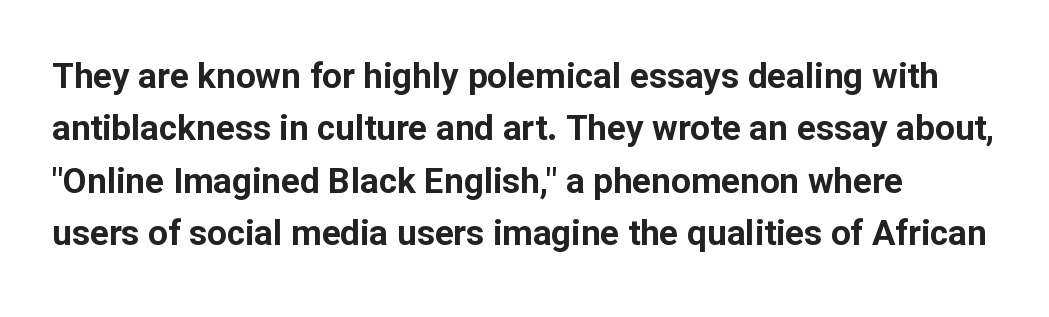
The image shows 35 px bold sans-serif type, upright; set normal line spacing (1.5x), normal letter spacing, not underlined; low stroke contrast and a medium x-height.
